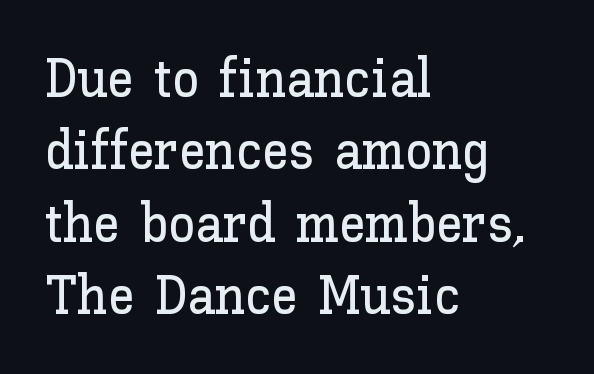
{"italic": "no", "width": "normal", "stroke_contrast": "low", "x_height": "medium", "monospaced": "no", "underline": "no", "align": "left", "line_spacing": "normal", "line_spacing_ratio": 1.34, "letter_spacing": "normal", "letter_spacing_em": 0.0, "glyph_px": 54}
